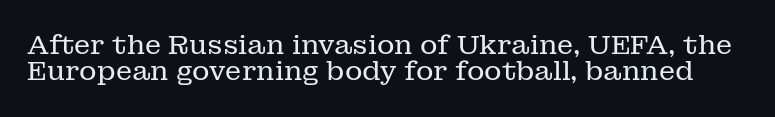
The image shows 27 px text type, upright; set tight line spacing (0.98x), normal letter spacing, not underlined.
